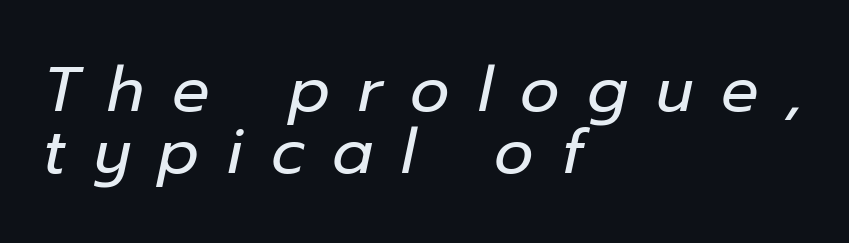
The image shows 62 px regular-weight type, italic (leaning right); set left-aligned, tight line spacing (1.0x), unusually wide letter spacing (+0.45 em), not underlined; low stroke contrast and a medium x-height.
